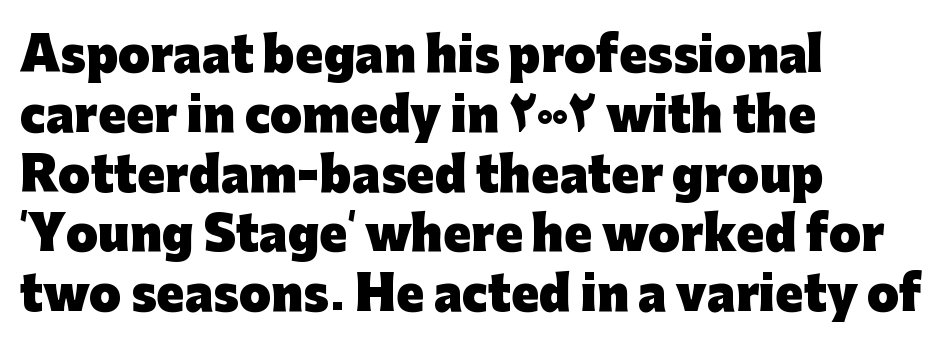
The leading is moderate, giving the passage an even texture. Examine the stroke ends and you'll find no serifs. A full-strength bold gives these letters their thick strokes. Characters remain perfectly vertical along every line. Descenders are the only things crossing below the line. The face used here is proportionally spaced, like ordinary book or web type.
